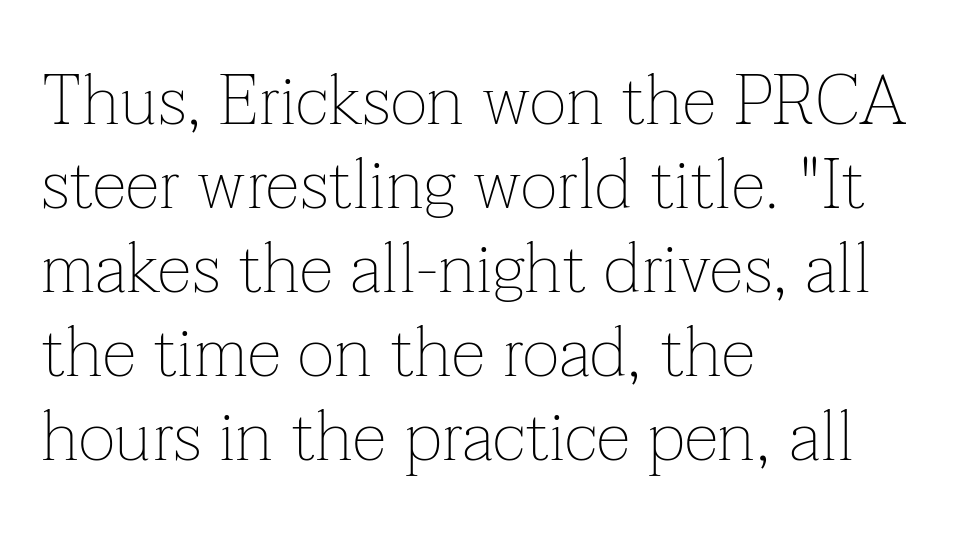
The image shows 70 px thin serif type, upright; set left-aligned, line spacing 1.2x, normal letter spacing, not underlined; low stroke contrast and a medium x-height.
